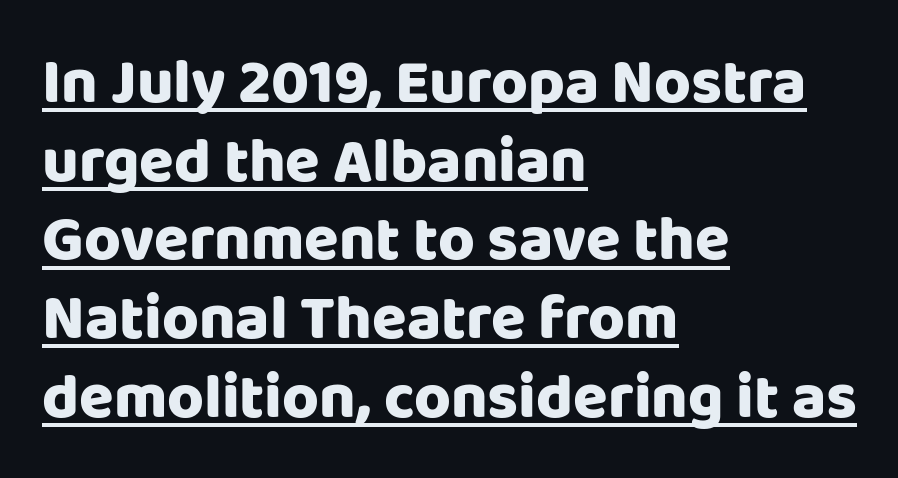
It's the straight-up-and-down kind of type. The type is set solid horizontally, with unmodified tracking. Proportional: the letters do not fall into vertical columns. The typesetter has applied underlining to the passage shown. Leftover space on each line is placed entirely after the last word.
